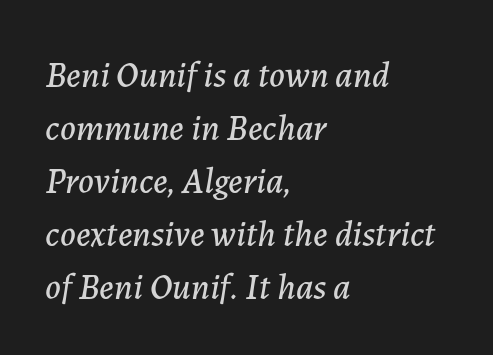
The whole block is typeset with a tilt. The passage is arranged the way most books set body copy — flush left. Compared with typical body copy, the letter spacing here is the same. Varying glyph widths throughout — classic text-font behaviour.
